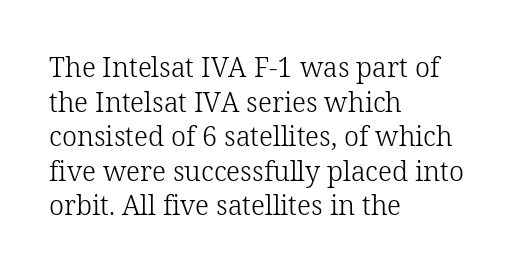
{"italic": "no", "bold": "no", "underline": "no", "align": "left", "line_spacing": "normal", "line_spacing_ratio": 1.28, "letter_spacing": "normal", "letter_spacing_em": 0.0, "glyph_px": 27}
